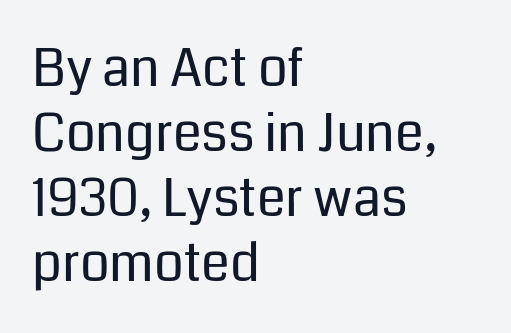
A typesetter would label this face a sans. The passage shown is typed in a proportional face where columns would drift. Is the type heavy? It reads as light-to-regular instead. The block of text has a typical density, with ordinary space between rows. Reading down the block, your eye returns to a fixed left position each line.
